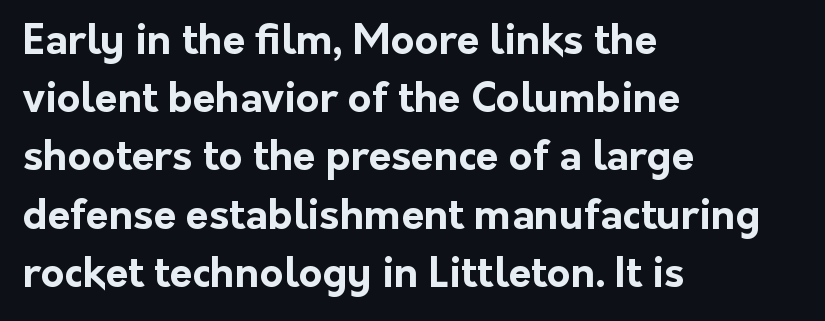
{"serif": "no", "italic": "no", "bold": "yes", "weight": "bold", "width": "normal", "stroke_contrast": "low", "x_height": "medium", "monospaced": "no", "underline": "no", "align": "left", "line_spacing": "normal", "line_spacing_ratio": 1.42, "letter_spacing": "normal", "letter_spacing_em": 0.0, "glyph_px": 41}
